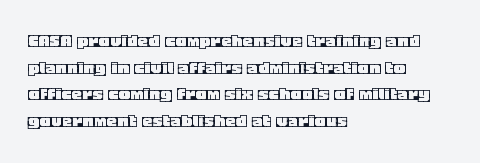
{"italic": "no", "underline": "no", "align": "left", "line_spacing": "normal", "line_spacing_ratio": 1.27, "letter_spacing": "normal", "letter_spacing_em": 0.0, "glyph_px": 21}
